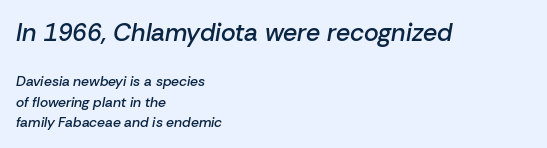
Q: Is the text bold? A: Semi-bold.
Q: Is the text italic (slanted)? A: Yes, it leans right by about 10 degrees.
Q: Is the text underlined? A: No.
Q: How is the paragraph aligned? A: Left-aligned.
Q: Is the spacing between letters normal or unusually wide? A: Normal.
Q: Is the spacing between lines tight, normal or loose? A: Normal.
Q: Which block of text is set in a larger size, the first (top) or the second (bottom)? A: The first (top) one.
